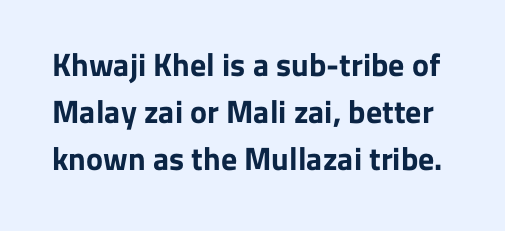
{"serif": "no", "italic": "no", "bold": "yes", "weight": "bold", "width": "normal", "stroke_contrast": "low", "x_height": "medium", "monospaced": "no", "underline": "no", "line_spacing": "normal", "line_spacing_ratio": 1.47, "letter_spacing": "normal", "letter_spacing_em": 0.0, "glyph_px": 32}
